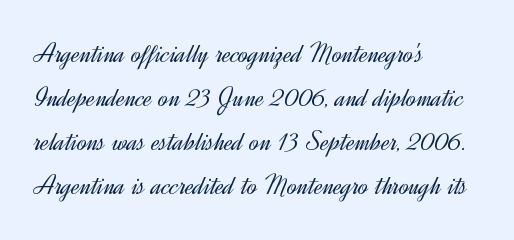
Q: Is the text bold? A: No.
Q: Is the text italic (slanted)? A: Yes.
Q: Is the typeface a serif or a sans-serif typeface? A: Sans-serif.
Q: Is the text underlined? A: No.
Q: How is the paragraph aligned? A: Left-aligned.
Q: Is the spacing between letters normal or unusually wide? A: Normal.
Q: Is the spacing between lines tight, normal or loose? A: Normal.
Q: Width (condensed, normal, or wide)? A: Normal.
Q: x-height? A: Small.
Q: Monospaced? A: No.
